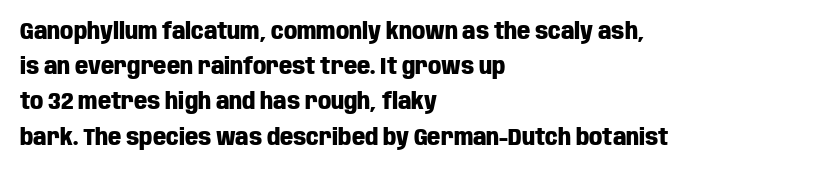
The image shows 23 px bold type, upright; set left-aligned, normal line spacing (1.53x), normal letter spacing, not underlined.
